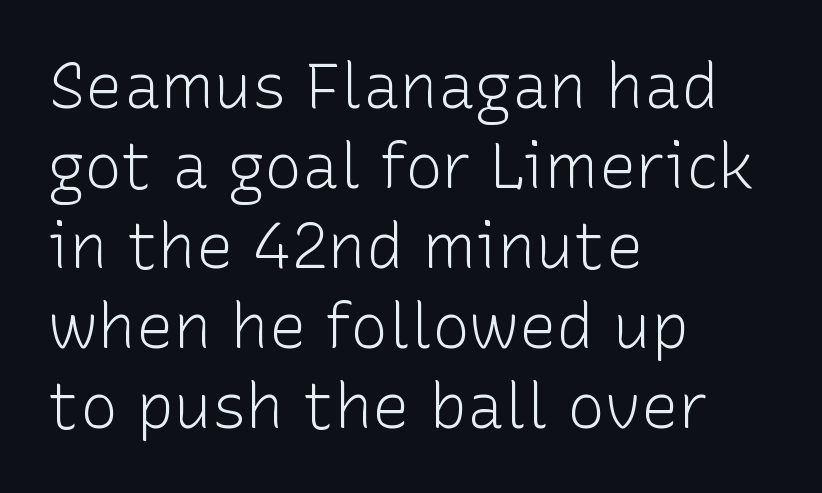
Each new line begins a customary step beneath the previous one. The letterforms sit at book weight or below. This rendering leaves character spacing at its baseline value. The paragraph has a hard left edge and a soft right edge. Does the lettering tilt? It doesn't — this is upright. A bare baseline throughout the passage.
